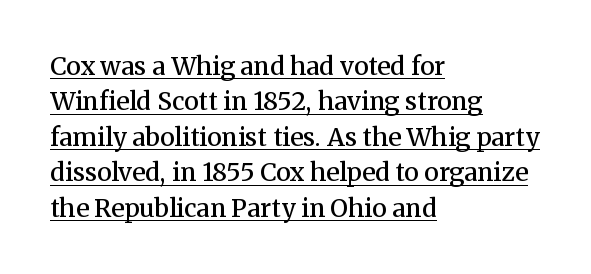
The image shows 25 px text type, upright; set left-aligned, normal line spacing (1.42x), normal letter spacing, underlined.
